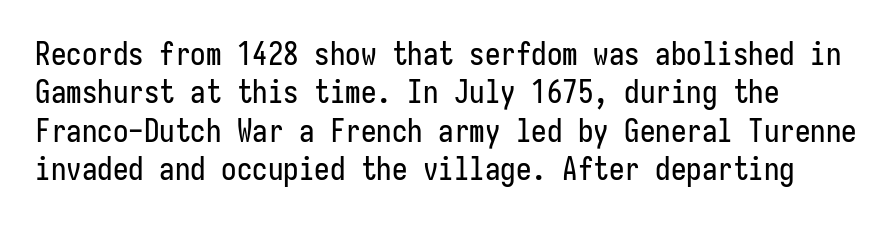
Q: Is the text italic (slanted)? A: No, it is upright.
Q: Is the typeface a serif or a sans-serif typeface? A: Sans-serif.
Q: Is the text underlined? A: No.
Q: Is the spacing between letters normal or unusually wide? A: Normal.
Q: Width (condensed, normal, or wide)? A: Condensed.
Q: Stroke contrast? A: Low.
Q: x-height? A: Medium.
Q: Monospaced? A: Yes.
